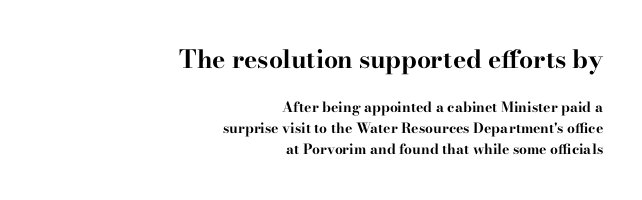
The image shows 25 px bold type, upright; set right-aligned, normal line spacing (1.5x), normal letter spacing, not underlined; the first (top) block is 1.79x larger.
